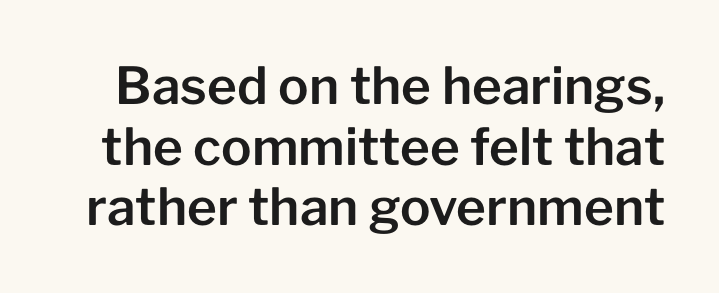
The image shows 51 px sans-serif type, upright; set line spacing 1.19x, normal letter spacing, not underlined; low stroke contrast and a medium x-height.
